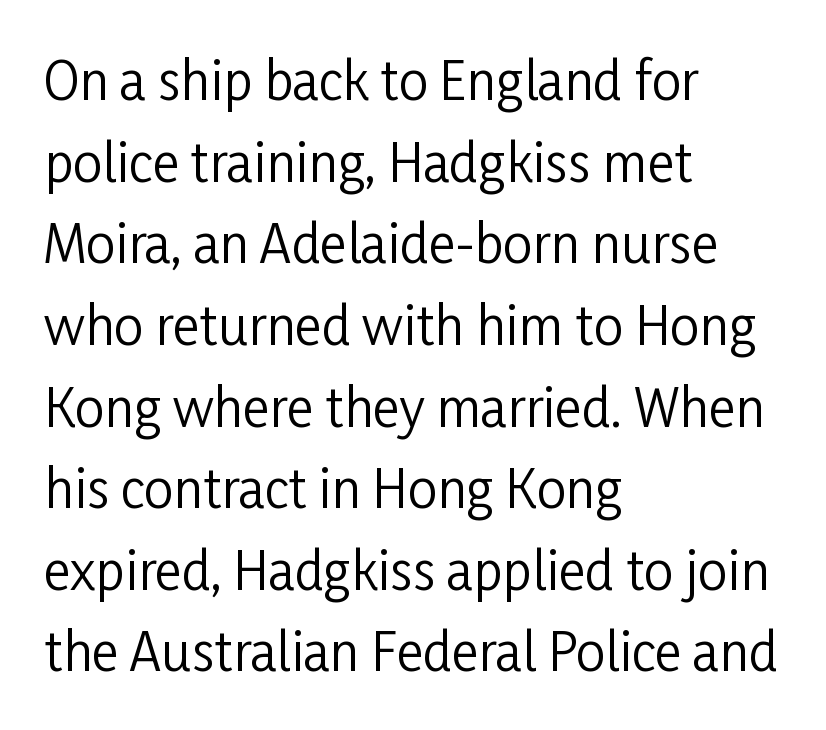
{"serif": "no", "italic": "no", "bold": "no", "weight": "regular", "width": "condensed", "stroke_contrast": "low", "x_height": "medium", "monospaced": "no", "underline": "no", "align": "left", "line_spacing": "normal", "line_spacing_ratio": 1.57, "letter_spacing": "normal", "letter_spacing_em": 0.0, "glyph_px": 52}
